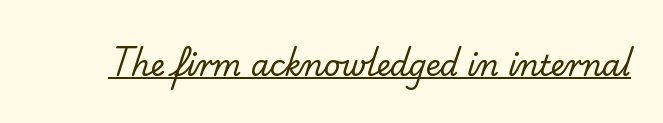
Descenders here cross a horizontal rule under the line. Unbolded letterforms with no extra heft. What kind of face is this? One without serifs — a sans. The face used here is proportionally spaced, like ordinary book or web type. You could call the tracking neutral — neither tight nor loose.
